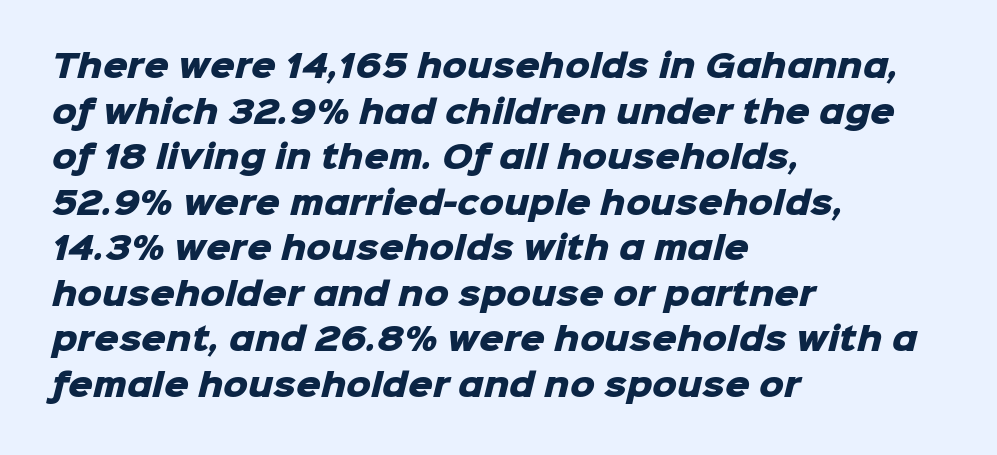
Q: Is the text bold? A: Yes.
Q: Is the typeface a serif or a sans-serif typeface? A: Sans-serif.
Q: Is the text underlined? A: No.
Q: How is the paragraph aligned? A: Left-aligned.
Q: Is the spacing between letters normal or unusually wide? A: Normal.
Q: Is the spacing between lines tight, normal or loose? A: Normal.
Q: Width (condensed, normal, or wide)? A: Normal.
Q: Stroke contrast? A: Low.
Q: x-height? A: Medium.
Q: Monospaced? A: No.
